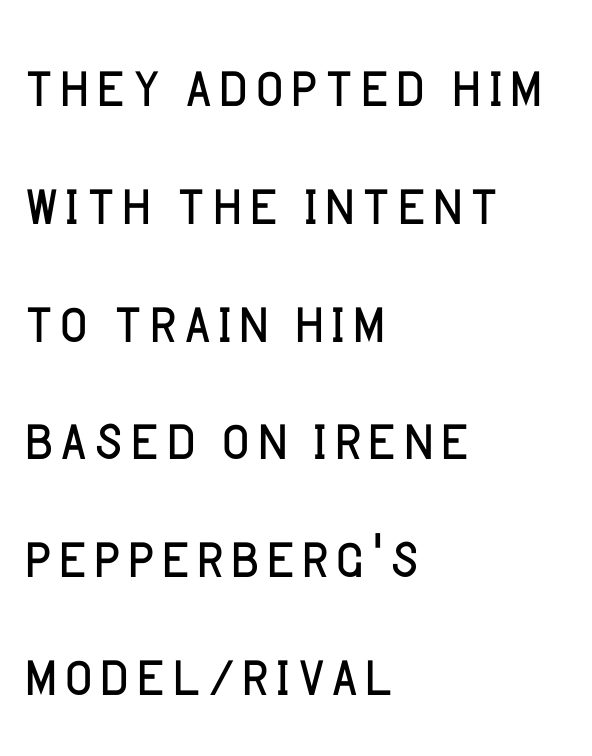
The image shows 77 px light sans-serif type, upright; set left-aligned, normal line spacing (1.53x), normal letter spacing, not underlined; low stroke contrast and a large x-height.
